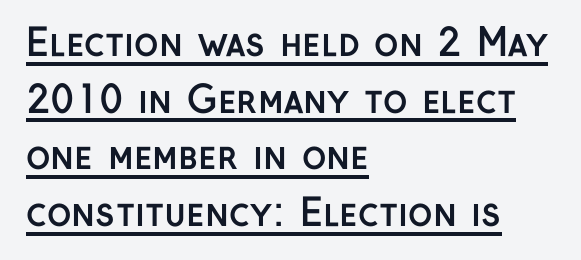
Q: Is the text bold? A: Yes.
Q: Is the text italic (slanted)? A: No, it is upright.
Q: Is the typeface a serif or a sans-serif typeface? A: Sans-serif.
Q: Is the text underlined? A: Yes.
Q: How is the paragraph aligned? A: Left-aligned.
Q: Is the spacing between letters normal or unusually wide? A: Normal.
Q: Is the spacing between lines tight, normal or loose? A: Normal.
Q: Width (condensed, normal, or wide)? A: Normal.
Q: Stroke contrast? A: Low.
Q: x-height? A: Medium.
Q: Monospaced? A: No.
